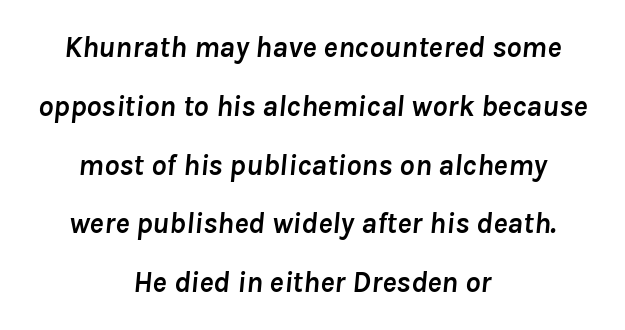
The image shows 30 px semibold type, italic (leaning right); set centered, loose line spacing (1.96x), normal letter spacing, not underlined; low stroke contrast and a medium x-height.
